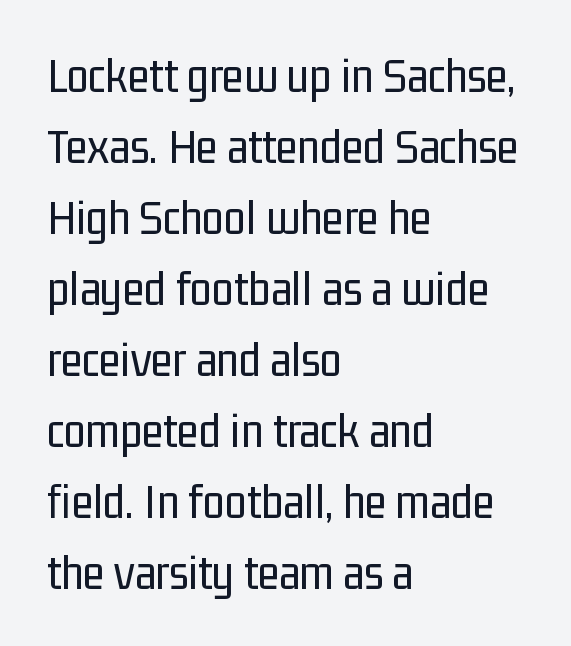
Q: Is the text bold? A: No.
Q: Is the text italic (slanted)? A: No, it is upright.
Q: Is the typeface a serif or a sans-serif typeface? A: Sans-serif.
Q: Is the text underlined? A: No.
Q: How is the paragraph aligned? A: Left-aligned.
Q: Is the spacing between letters normal or unusually wide? A: Normal.
Q: Is the spacing between lines tight, normal or loose? A: Normal.
Q: Width (condensed, normal, or wide)? A: Condensed.
Q: Stroke contrast? A: Low.
Q: x-height? A: Medium.
Q: Monospaced? A: No.
